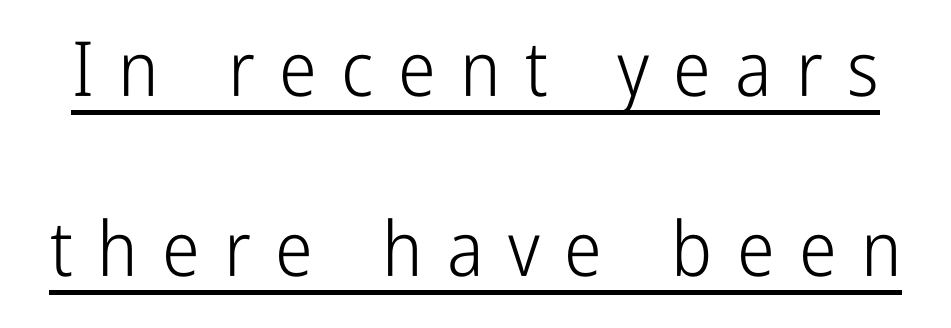
The axis of the letterforms is exactly vertical. This is sans-serif lettering, the kind often seen on screens and signage. Somebody hit Ctrl+U on this one — the words are underlined. The rendering inserts visible extra space after every character. A quiet, ordinary-to-light weight characterises the typeface. Rows of type keep a wide berth in the vertical direction.
